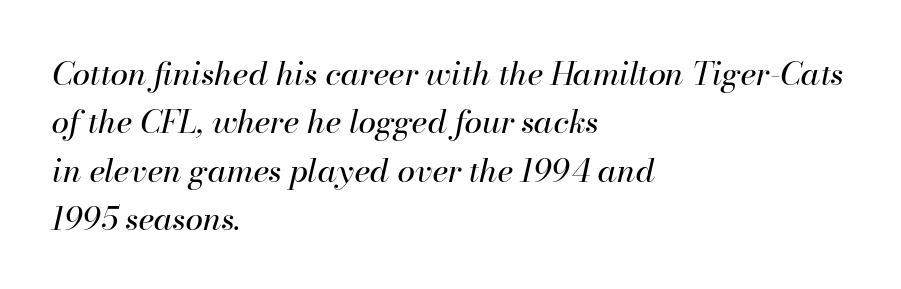
{"italic": "yes", "lean": "right", "slant_degrees": 13, "bold": "no", "weight": "regular", "width": "normal", "stroke_contrast": "high", "x_height": "small", "monospaced": "no", "underline": "no", "align": "left", "line_spacing": "normal", "line_spacing_ratio": 1.51, "letter_spacing": "normal", "letter_spacing_em": 0.0, "glyph_px": 32}
